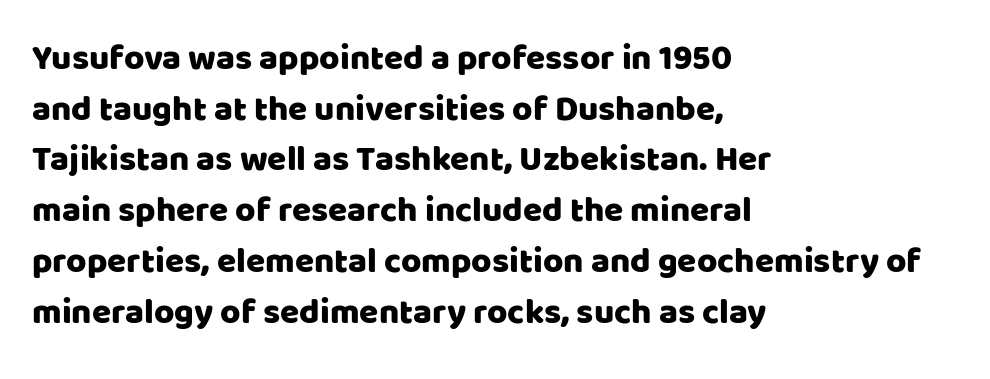
Each letter keeps its own natural width here, so spacing adapts to shape. The letters sit at their default tracking, neither squeezed nor spread. Alignment: flush left. Check where the strokes stop: nothing finishes them off — pure sans. Nobody drew a line under any word here. You can tell it's not italic because the verticals are truly vertical.
